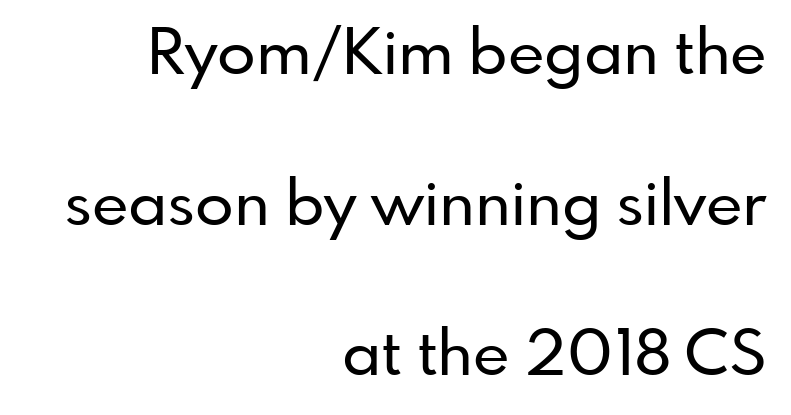
The image shows 63 px sans-serif type, upright; set right-aligned, loose line spacing (2.39x), normal letter spacing, not underlined; low stroke contrast and a small x-height.
